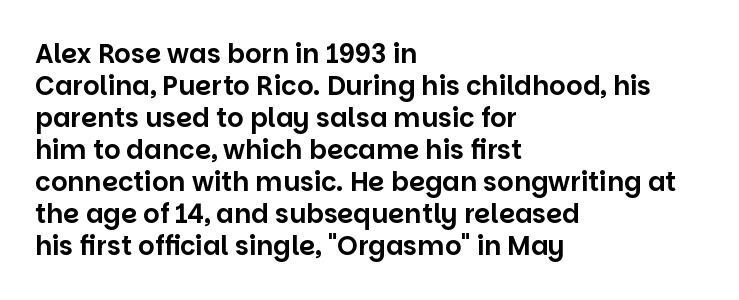
The image shows 26 px text type, upright; set left-aligned, line spacing 1.23x, normal letter spacing, not underlined.
